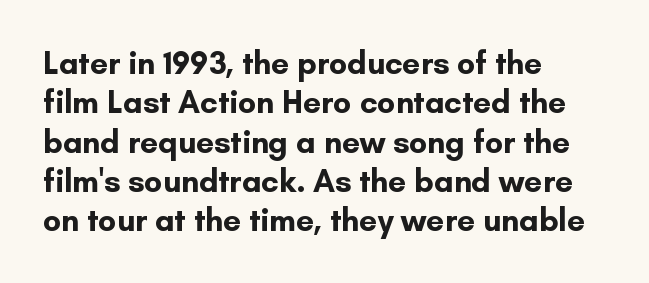
{"serif": "no", "italic": "no", "bold": "yes", "weight": "bold", "width": "normal", "stroke_contrast": "low", "x_height": "small", "monospaced": "no", "underline": "no", "align": "left", "line_spacing_ratio": 1.23, "letter_spacing": "normal", "letter_spacing_em": 0.0, "glyph_px": 32}
